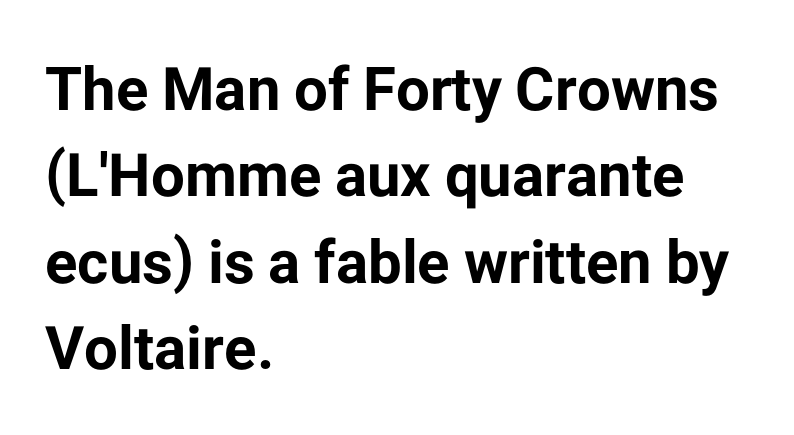
Q: Is the text bold? A: Yes.
Q: Is the text italic (slanted)? A: No, it is upright.
Q: Is the typeface a serif or a sans-serif typeface? A: Sans-serif.
Q: Is the text underlined? A: No.
Q: How is the paragraph aligned? A: Left-aligned.
Q: Is the spacing between letters normal or unusually wide? A: Normal.
Q: Is the spacing between lines tight, normal or loose? A: Normal.
Q: Width (condensed, normal, or wide)? A: Normal.
Q: Stroke contrast? A: Low.
Q: x-height? A: Medium.
Q: Monospaced? A: No.
